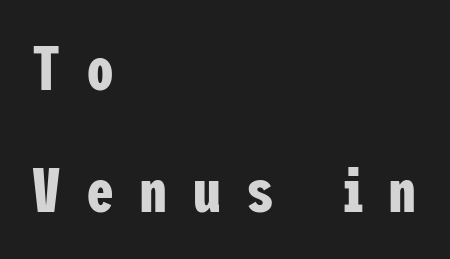
The image shows 63 px bold, condensed sans-serif type, upright; set left-aligned, loose line spacing (1.94x), unusually wide letter spacing (+0.4 em), not underlined; low stroke contrast and a medium x-height.
